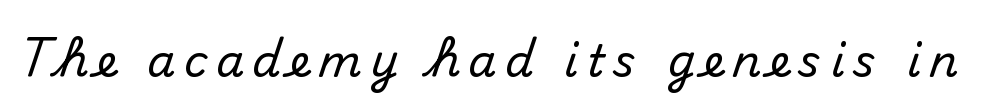
Q: Is the text italic (slanted)? A: Yes.
Q: Is the typeface a serif or a sans-serif typeface? A: Sans-serif.
Q: Is the text underlined? A: No.
Q: Width (condensed, normal, or wide)? A: Normal.
Q: Stroke contrast? A: Medium.
Q: x-height? A: Small.
Q: Monospaced? A: No.
